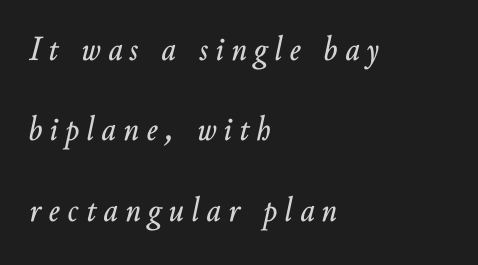
Q: Is the text italic (slanted)? A: Yes, it leans right by about 10 degrees.
Q: Is the text underlined? A: No.
Q: How is the paragraph aligned? A: Left-aligned.
Q: Is the spacing between letters normal or unusually wide? A: Unusually wide.
Q: Is the spacing between lines tight, normal or loose? A: Loose.
Q: Width (condensed, normal, or wide)? A: Normal.
Q: Stroke contrast? A: Low.
Q: x-height? A: Small.
Q: Monospaced? A: No.
